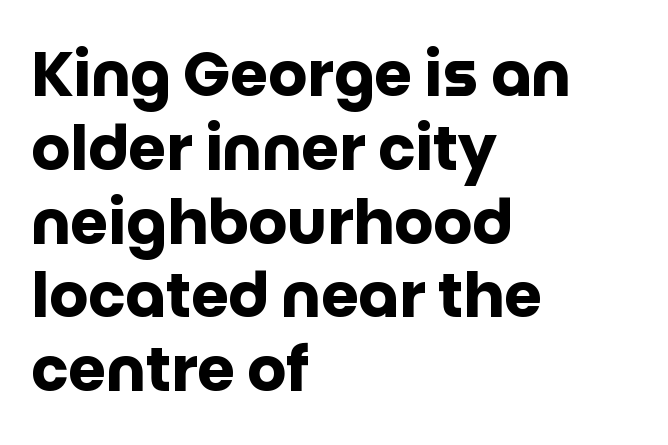
The image shows 61 px heavy sans-serif type, upright; set left-aligned, line spacing 1.21x, normal letter spacing, not underlined; low stroke contrast and a large x-height.
